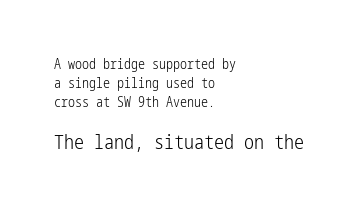
{"italic": "no", "bold": "no", "underline": "no", "align": "left", "line_spacing": "normal", "line_spacing_ratio": 1.35, "letter_spacing": "normal", "letter_spacing_em": 0.0, "larger_block": "second", "size_ratio": 1.43, "glyph_px": 20}
